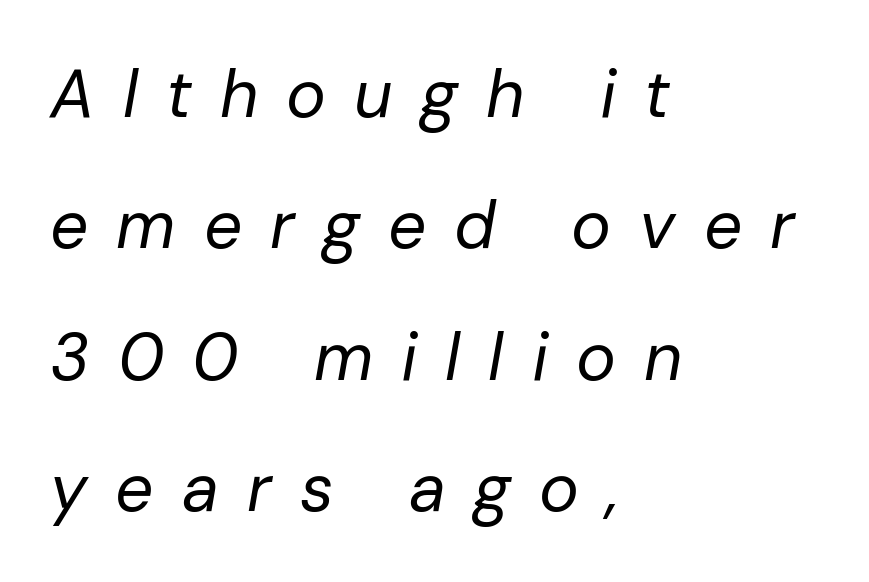
Q: Is the text bold? A: No.
Q: Is the text italic (slanted)? A: Yes, it leans right by about 10 degrees.
Q: Is the text underlined? A: No.
Q: How is the paragraph aligned? A: Left-aligned.
Q: Is the spacing between letters normal or unusually wide? A: Unusually wide.
Q: Is the spacing between lines tight, normal or loose? A: Loose.
Q: Width (condensed, normal, or wide)? A: Normal.
Q: Stroke contrast? A: Low.
Q: x-height? A: Medium.
Q: Monospaced? A: No.
